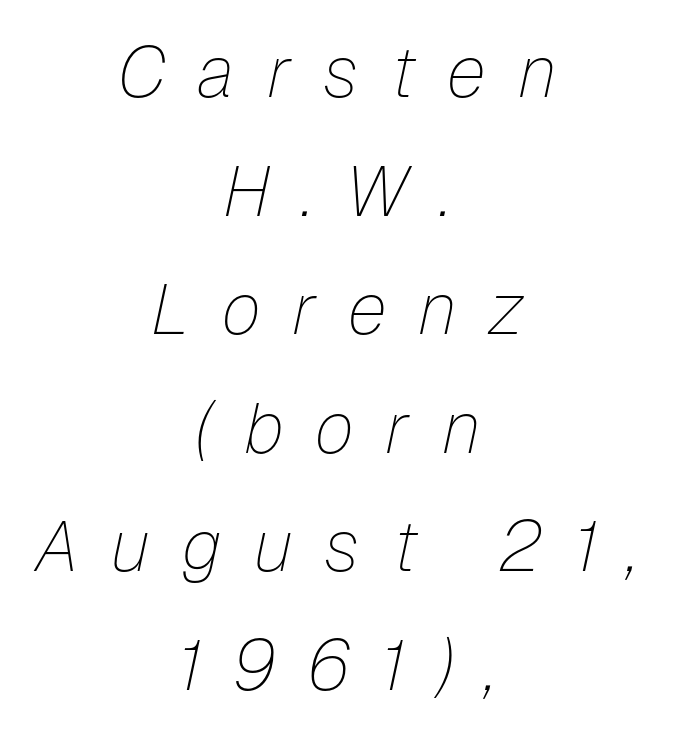
{"italic": "yes", "lean": "right", "slant_degrees": 12, "bold": "no", "weight": "thin", "width": "normal", "stroke_contrast": "low", "x_height": "medium", "monospaced": "no", "underline": "no", "align": "center", "line_spacing": "normal", "line_spacing_ratio": 1.67, "letter_spacing": "wide", "letter_spacing_em": 0.45, "glyph_px": 71}
